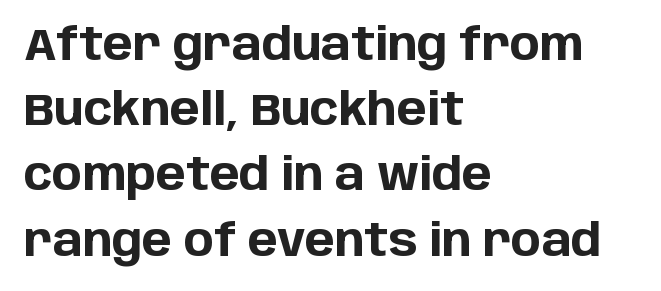
Q: Is the text bold? A: Yes.
Q: Is the text italic (slanted)? A: No, it is upright.
Q: Is the typeface a serif or a sans-serif typeface? A: Sans-serif.
Q: Is the text underlined? A: No.
Q: How is the paragraph aligned? A: Left-aligned.
Q: Is the spacing between letters normal or unusually wide? A: Normal.
Q: Is the spacing between lines tight, normal or loose? A: Normal.
Q: Width (condensed, normal, or wide)? A: Normal.
Q: Stroke contrast? A: Low.
Q: x-height? A: Large.
Q: Monospaced? A: No.
